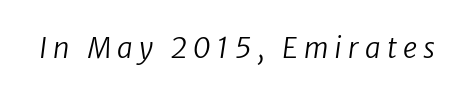
Examine the stroke ends and you'll find no serifs. Spacing verdict: proportional, widths tailored to each character. How are the letters spaced? Widely, with obvious added tracking. The font sits on the lighter half of the weight spectrum, regular included. Rule under the text: the space is simply empty.
